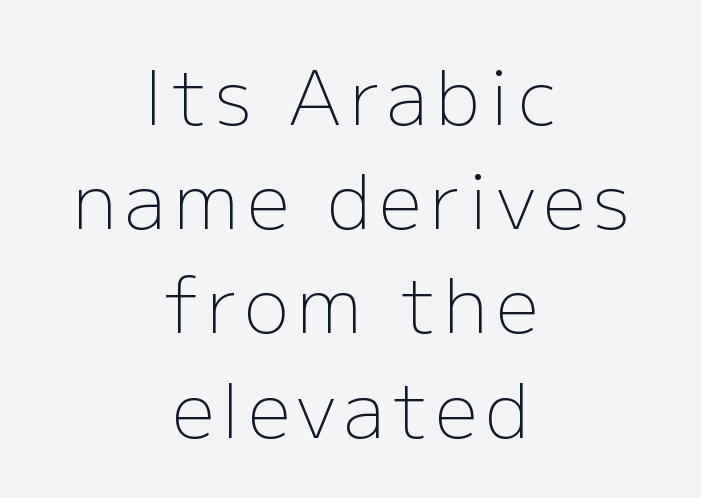
{"serif": "no", "italic": "no", "bold": "no", "weight": "light", "width": "normal", "stroke_contrast": "low", "x_height": "medium", "monospaced": "no", "underline": "no", "align": "center", "line_spacing": "normal", "line_spacing_ratio": 1.39, "glyph_px": 75}
